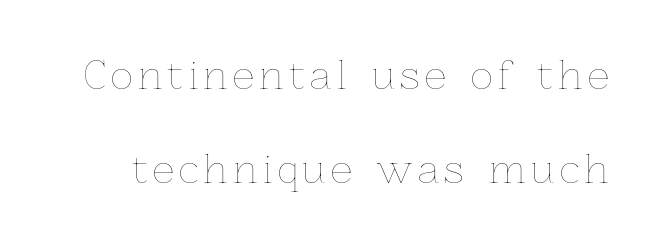
The face used here is proportionally spaced, like ordinary book or web type. The block of text is sparse from top to bottom, with ample space between rows. Rule under the text: the space is simply empty. The lettering holds an erect, upright posture throughout.
